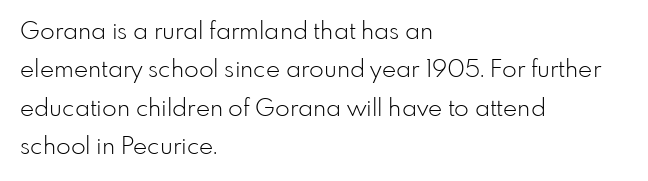
{"italic": "no", "bold": "no", "underline": "no", "align": "left", "line_spacing": "normal", "line_spacing_ratio": 1.6, "letter_spacing": "normal", "letter_spacing_em": 0.0, "glyph_px": 24}
